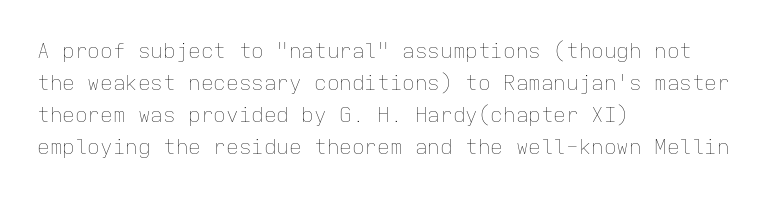
{"italic": "no", "bold": "no", "underline": "no", "align": "left", "line_spacing": "normal", "line_spacing_ratio": 1.52, "letter_spacing": "normal", "letter_spacing_em": 0.0, "glyph_px": 21}
